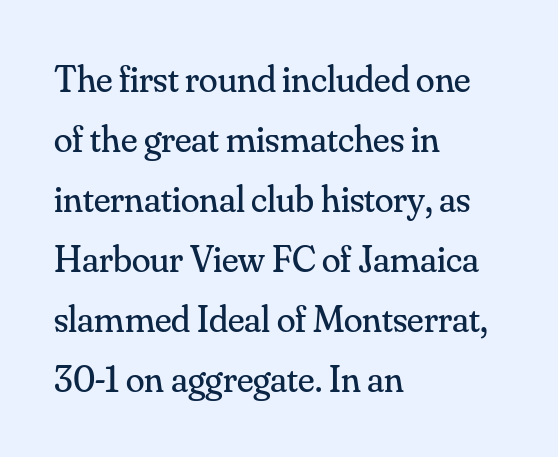
This sample has the flowing, uneven cadence of proportional lettering. Weight class: somewhere from thin through regular. Each word holds together tightly as a unit, with standard inter-letter gaps. Font category for this specimen: serif.
